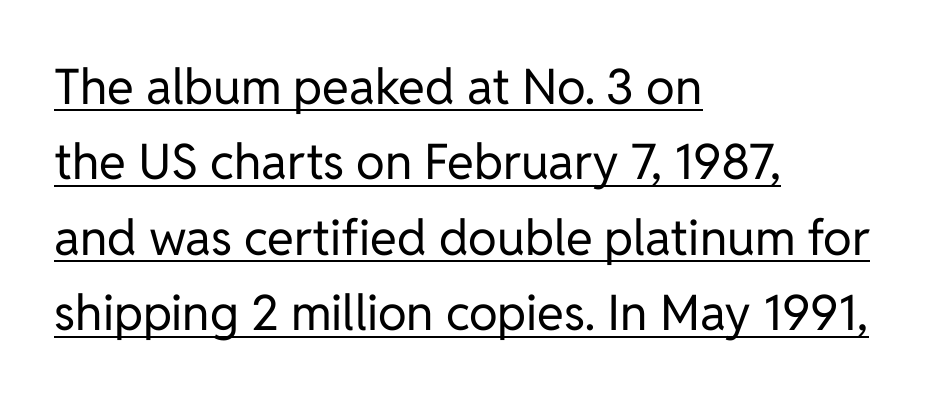
{"serif": "no", "italic": "no", "bold": "no", "weight": "regular", "width": "normal", "stroke_contrast": "low", "x_height": "medium", "monospaced": "no", "underline": "yes", "align": "left", "line_spacing": "normal", "line_spacing_ratio": 1.54, "letter_spacing": "normal", "letter_spacing_em": 0.0, "glyph_px": 49}
